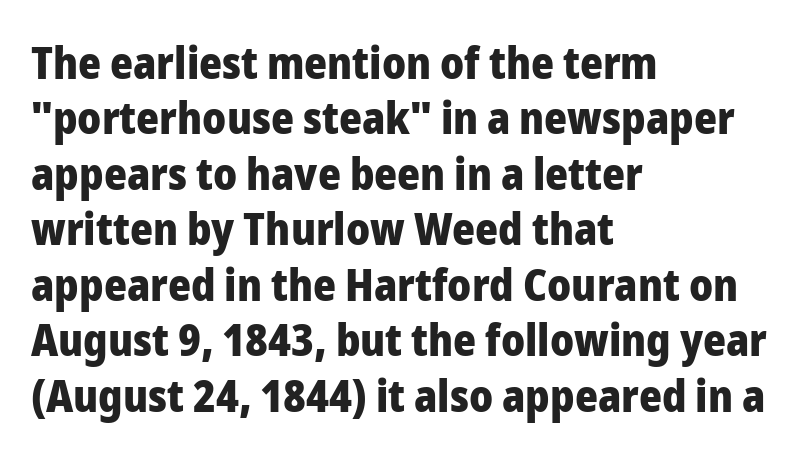
The image shows 44 px heavy sans-serif type, upright; set left-aligned, normal line spacing (1.26x), normal letter spacing, not underlined; low stroke contrast and a medium x-height.
